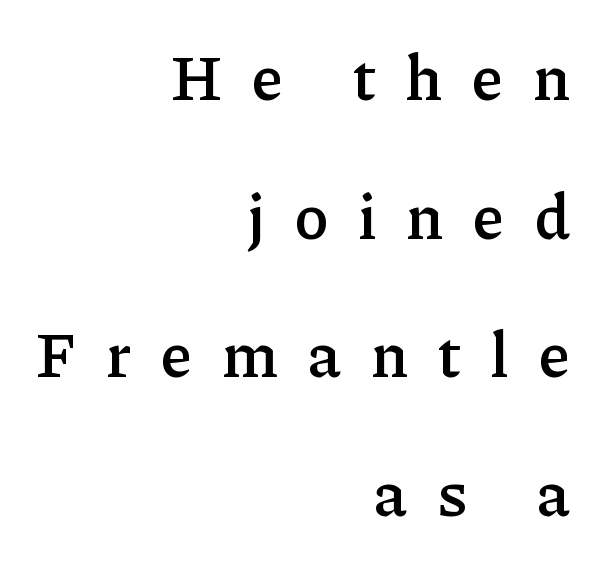
The image shows 63 px semibold serif type, upright; set right-aligned, loose line spacing (2.2x), unusually wide letter spacing (+0.48 em), not underlined; low stroke contrast and a medium x-height.
